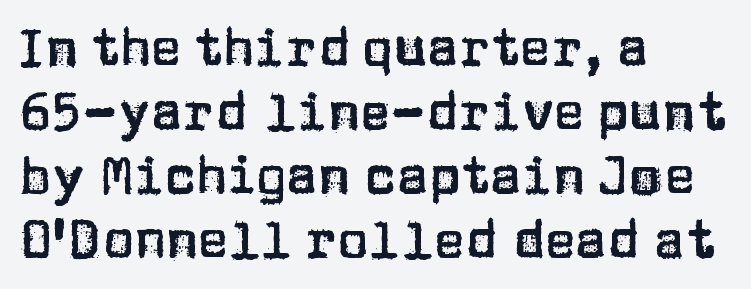
A student would call this left alignment; a typographer would say flush left, rag right. Each letter keeps its own natural width here, so spacing adapts to shape. Letter spacing: default. Letters rest on an invisible, unmarked baseline. Posture: upright roman.
